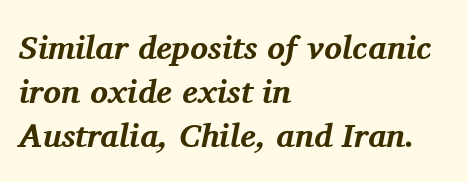
{"serif": "yes", "italic": "yes", "lean": "right", "slant_degrees": 11, "bold": "yes", "weight": "bold", "width": "normal", "stroke_contrast": "medium", "x_height": "medium", "monospaced": "no", "underline": "no", "align": "left", "line_spacing": "normal", "line_spacing_ratio": 1.34, "letter_spacing": "normal", "letter_spacing_em": 0.0, "glyph_px": 33}
